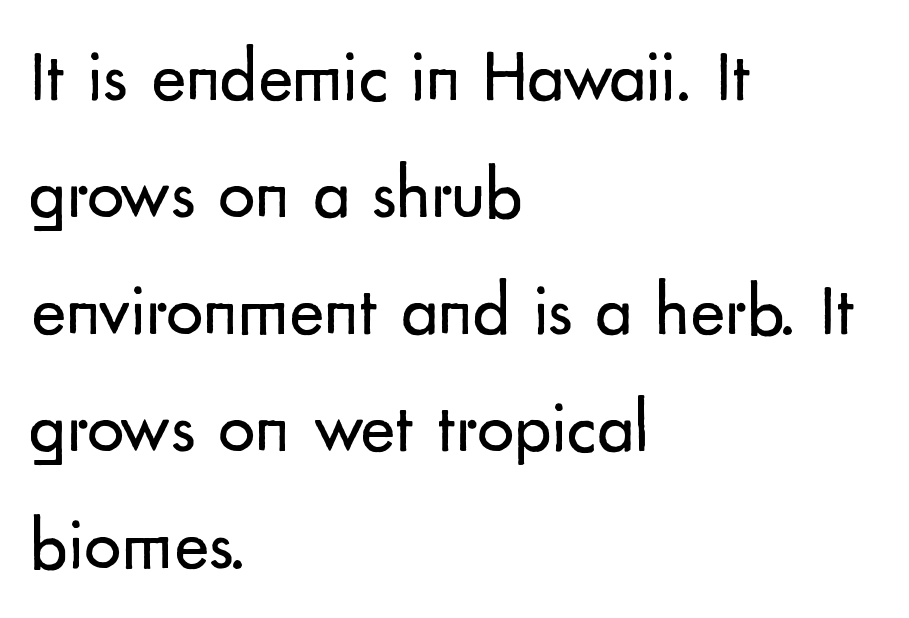
Q: Is the text bold? A: No.
Q: Is the text italic (slanted)? A: No, it is upright.
Q: Is the typeface a serif or a sans-serif typeface? A: Sans-serif.
Q: Is the text underlined? A: No.
Q: How is the paragraph aligned? A: Left-aligned.
Q: Is the spacing between letters normal or unusually wide? A: Normal.
Q: Is the spacing between lines tight, normal or loose? A: Normal.
Q: Width (condensed, normal, or wide)? A: Normal.
Q: Stroke contrast? A: Low.
Q: x-height? A: Small.
Q: Monospaced? A: No.
